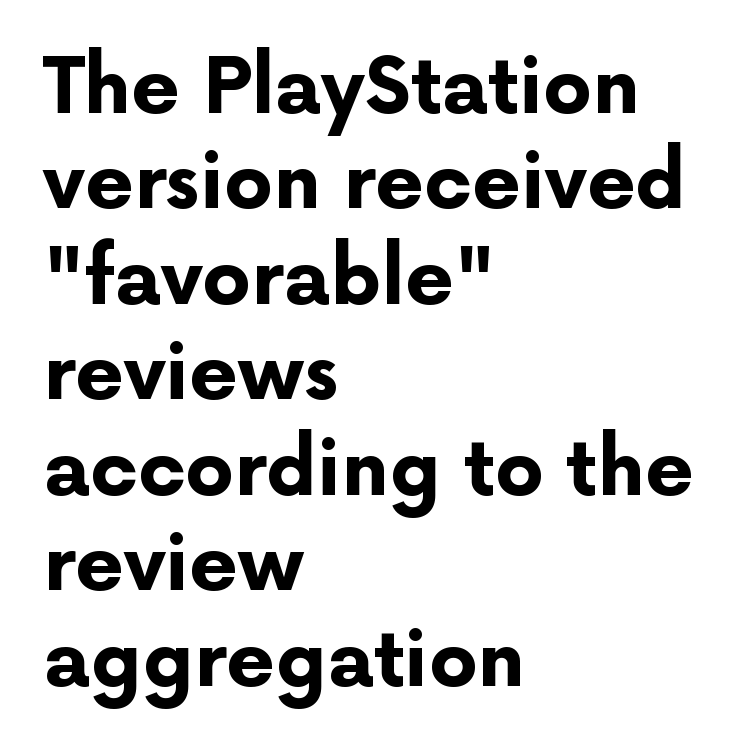
Characters follow at the spacing the type designer built in. Character widths vary here, with narrow letters taking less room than wide ones. Set as a true bold cut, around the 700 mark. Just letters on the line, the space beneath them empty. Vertical strokes here are truly vertical. The paragraph shown leans on its left margin.
